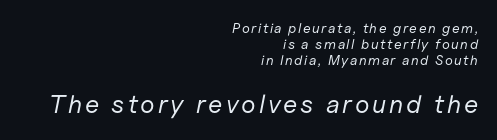
{"italic": "yes", "lean": "right", "slant_degrees": 11, "bold": "no", "underline": "no", "align": "right", "line_spacing": "tight", "line_spacing_ratio": 1.13, "larger_block": "second", "size_ratio": 1.86, "glyph_px": 26}
